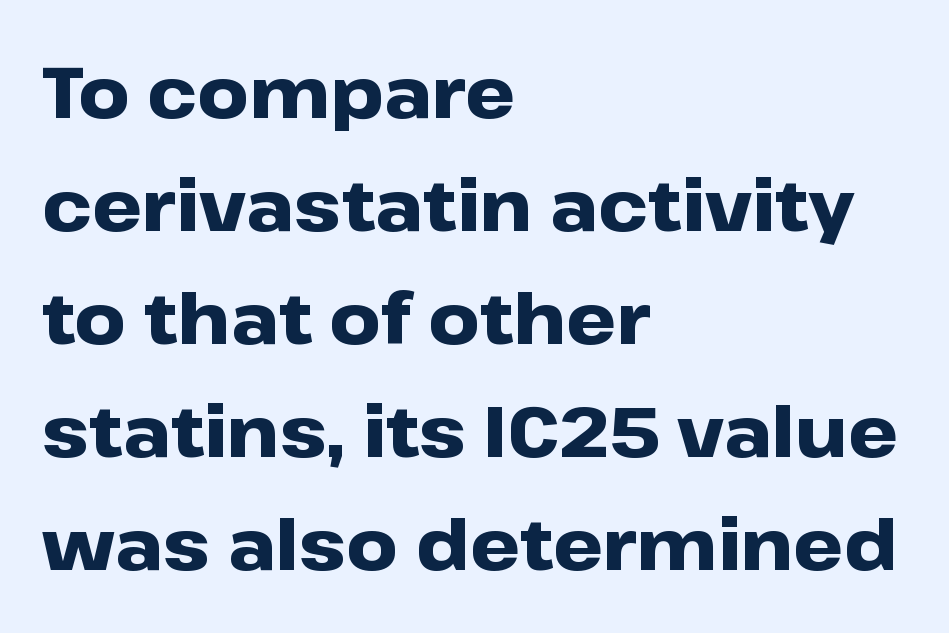
Q: Is the text bold? A: Yes.
Q: Is the text italic (slanted)? A: No, it is upright.
Q: Is the typeface a serif or a sans-serif typeface? A: Sans-serif.
Q: Is the text underlined? A: No.
Q: How is the paragraph aligned? A: Left-aligned.
Q: Is the spacing between letters normal or unusually wide? A: Normal.
Q: Is the spacing between lines tight, normal or loose? A: Normal.
Q: Width (condensed, normal, or wide)? A: Wide.
Q: Stroke contrast? A: Low.
Q: x-height? A: Medium.
Q: Monospaced? A: No.
